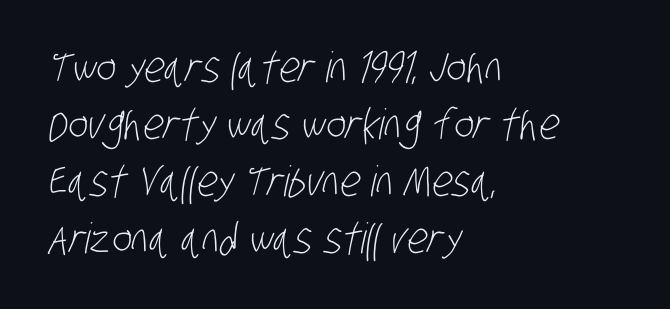
The gap between lines stays unmarked. The compositor pushed each line to the left boundary. There is no visible air inserted between adjacent glyphs. Stroke thickness stays within the range of a standard reading face or lighter. A normal amount of white space separates one row of letters from the next. The typeface chosen for these lines omits serifs.
